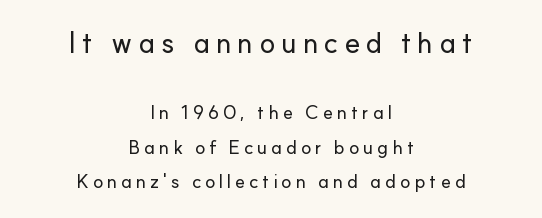
{"serif": "no", "italic": "no", "width": "normal", "stroke_contrast": "low", "x_height": "small", "monospaced": "no", "underline": "no", "align": "center", "line_spacing_ratio": 1.82, "letter_spacing": "wide", "letter_spacing_em": 0.2, "larger_block": "first", "size_ratio": 1.53, "glyph_px": 29}
